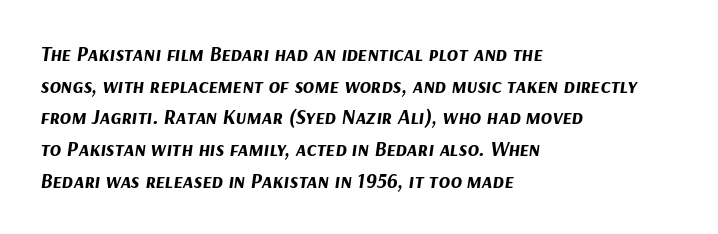
Horizontal bands of white between lines are of average thickness. Any mark beneath the type? The region is blank. These lines keep a tight, regular rhythm from letter to letter. Heavy, bold letterforms. The typesetter chose a ragged-right arrangement here. The specimen reads as italic at a glance.
